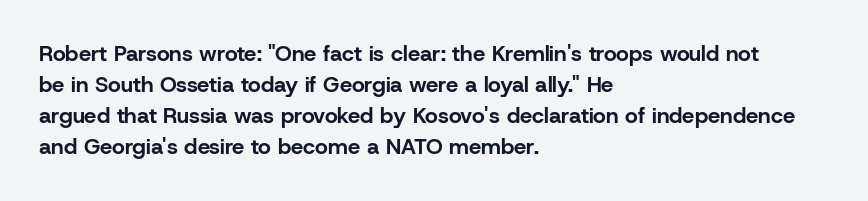
The image shows 22 px bold type, upright; set left-aligned, normal line spacing (1.41x), normal letter spacing, not underlined.
